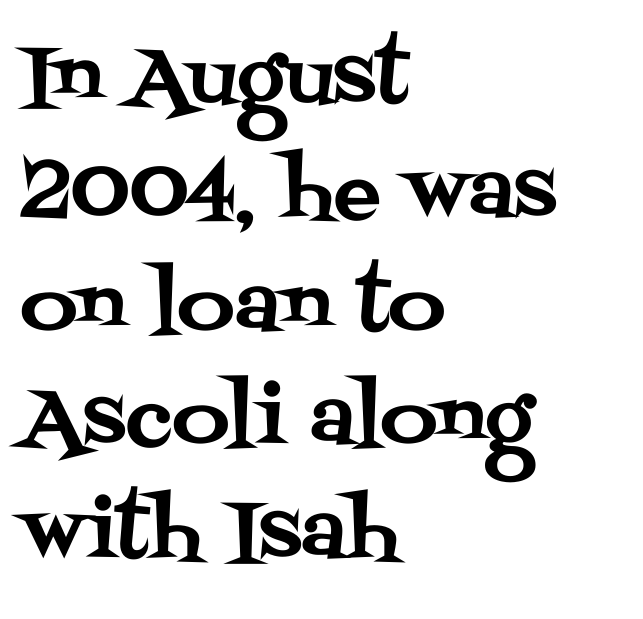
Casual observation: everything's shoved over to the left. Baseline-to-baseline distance is the conventional proportion of letter height. Posture: straight, roman, zero tilt. Look at the tracking — it's just the regular setting, nothing added. Each row of text sits above clean, open space.
